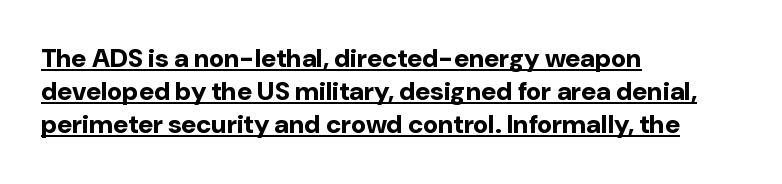
Q: Is the text bold? A: Yes.
Q: Is the text italic (slanted)? A: No, it is upright.
Q: Is the text underlined? A: Yes.
Q: How is the paragraph aligned? A: Left-aligned.
Q: Is the spacing between letters normal or unusually wide? A: Normal.
Q: Is the spacing between lines tight, normal or loose? A: Normal.
